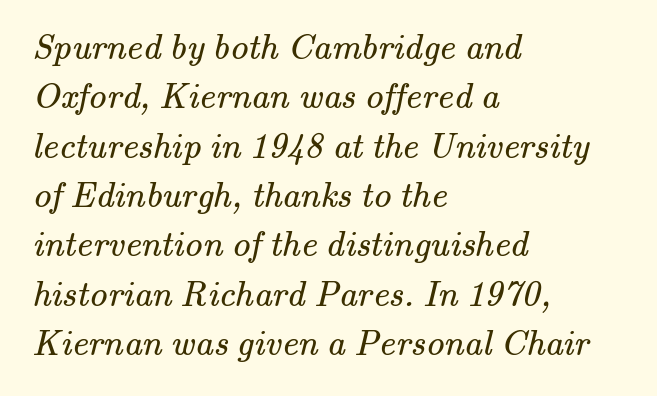
Q: Is the text bold? A: No.
Q: Is the typeface a serif or a sans-serif typeface? A: Serif.
Q: Is the text underlined? A: No.
Q: How is the paragraph aligned? A: Left-aligned.
Q: Is the spacing between letters normal or unusually wide? A: Normal.
Q: Is the spacing between lines tight, normal or loose? A: Normal.
Q: Width (condensed, normal, or wide)? A: Normal.
Q: Stroke contrast? A: Medium.
Q: x-height? A: Small.
Q: Monospaced? A: No.
